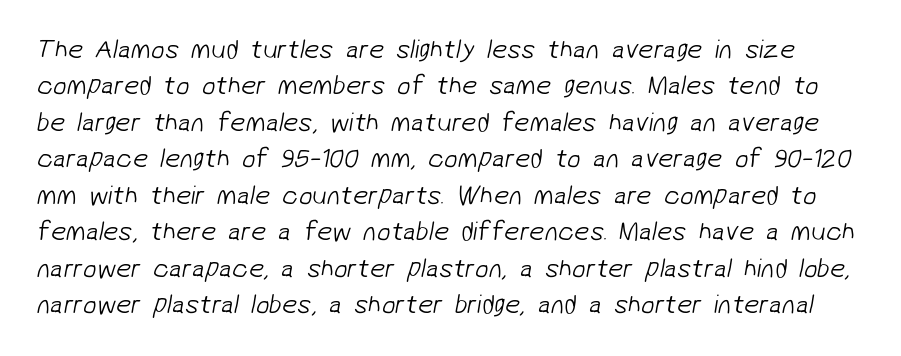
Letters have the restrained weight of plain body copy at most. The passage shown has conventional tracking throughout. Descenders hang freely into open space. Vertical spacing — default.
